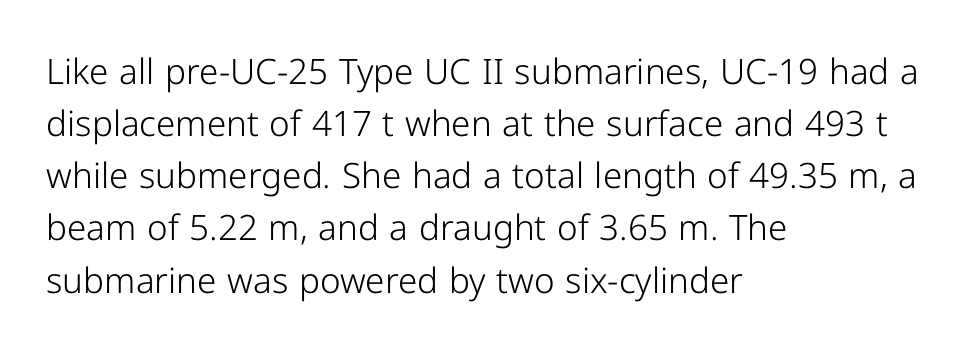
Q: Is the text bold? A: No.
Q: Is the text italic (slanted)? A: No, it is upright.
Q: Is the typeface a serif or a sans-serif typeface? A: Sans-serif.
Q: Is the text underlined? A: No.
Q: How is the paragraph aligned? A: Left-aligned.
Q: Is the spacing between letters normal or unusually wide? A: Normal.
Q: Is the spacing between lines tight, normal or loose? A: Normal.
Q: Width (condensed, normal, or wide)? A: Normal.
Q: Stroke contrast? A: Low.
Q: x-height? A: Medium.
Q: Monospaced? A: No.
